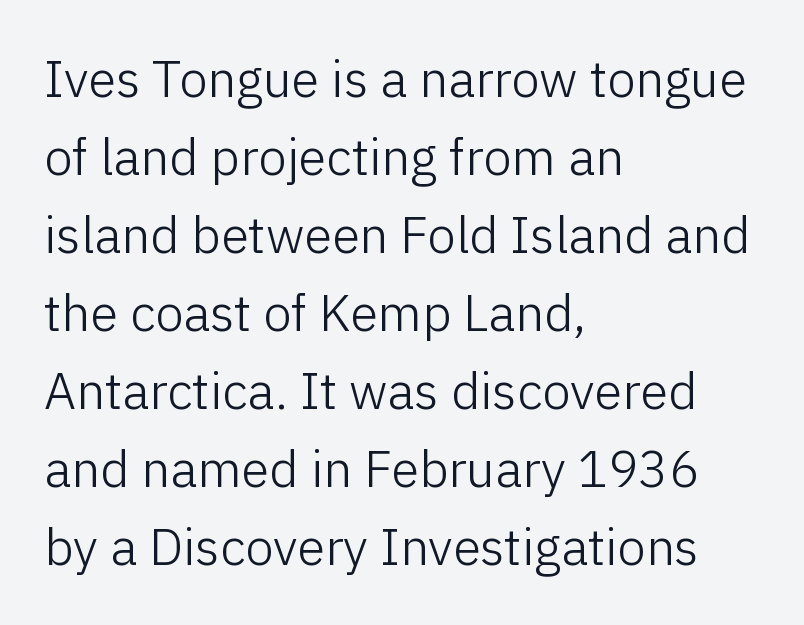
Q: Is the text bold? A: No.
Q: Is the text italic (slanted)? A: No, it is upright.
Q: Is the typeface a serif or a sans-serif typeface? A: Sans-serif.
Q: Is the text underlined? A: No.
Q: How is the paragraph aligned? A: Left-aligned.
Q: Is the spacing between letters normal or unusually wide? A: Normal.
Q: Is the spacing between lines tight, normal or loose? A: Normal.
Q: Width (condensed, normal, or wide)? A: Normal.
Q: Stroke contrast? A: Low.
Q: x-height? A: Medium.
Q: Monospaced? A: No.
